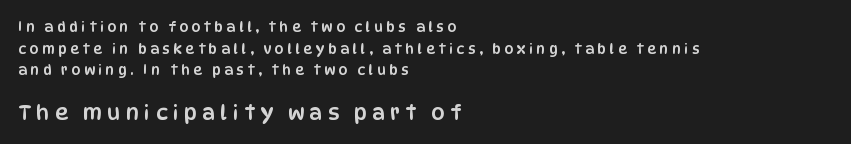
Caption: multi-line text, flush left, ragged right. The font's upright variant was chosen for this text. Students, note that the glyphs here are deliberately spaced far apart. Bare-footed words on every line. Line spacing here is normal. Top chunk: small. Bottom chunk: large.
